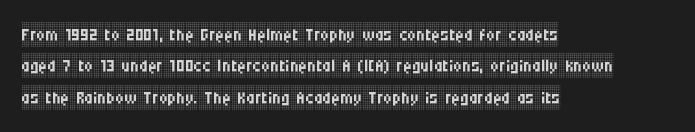
Q: Is the text bold? A: No.
Q: Is the text italic (slanted)? A: No, it is upright.
Q: Is the text underlined? A: No.
Q: How is the paragraph aligned? A: Left-aligned.
Q: Is the spacing between letters normal or unusually wide? A: Normal.
Q: Is the spacing between lines tight, normal or loose? A: Normal.
